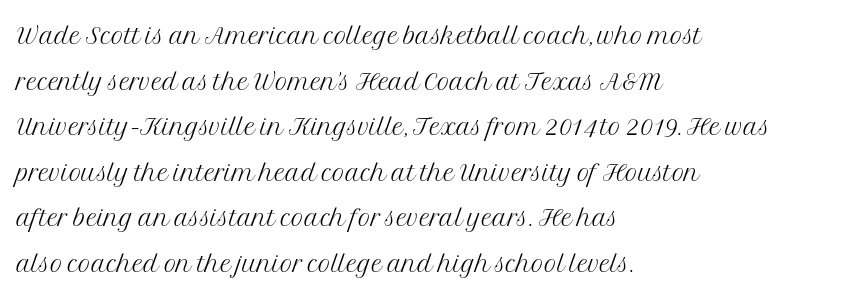
{"serif": "yes", "bold": "no", "weight": "light", "width": "normal", "stroke_contrast": "medium", "x_height": "medium", "monospaced": "no", "underline": "no", "align": "left", "line_spacing": "normal", "line_spacing_ratio": 1.34, "letter_spacing": "normal", "letter_spacing_em": 0.0, "glyph_px": 34}
